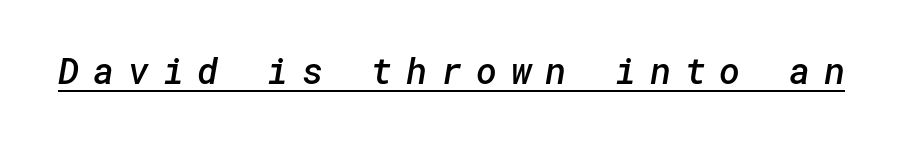
Q: Is the text bold? A: Semi-bold.
Q: Is the typeface a serif or a sans-serif typeface? A: Sans-serif.
Q: Is the text underlined? A: Yes.
Q: Is the spacing between letters normal or unusually wide? A: Unusually wide.
Q: Width (condensed, normal, or wide)? A: Normal.
Q: Stroke contrast? A: Low.
Q: x-height? A: Medium.
